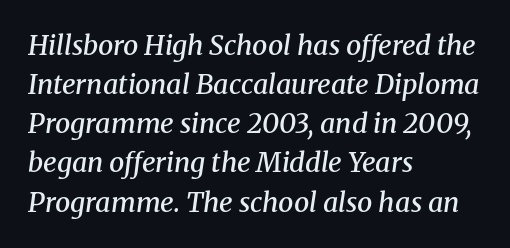
The image shows 27 px text type, italic (leaning right); set left-aligned, normal line spacing (1.45x), normal letter spacing, not underlined.
